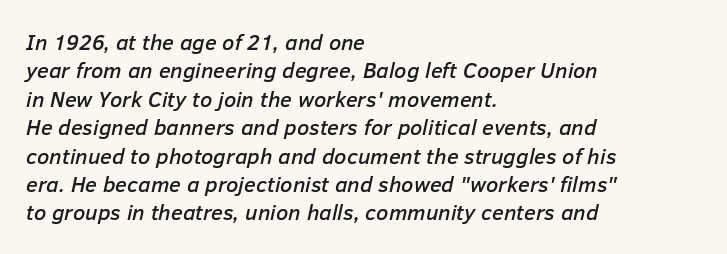
How would I describe the line gaps? Plain and ordinary. Observe the ordinary spacing: letters are neighbours, not strangers. The typography opts for an oblique posture over an upright one. In CSS terms this would be text-align: left. Letters rest on an invisible, unmarked baseline.
